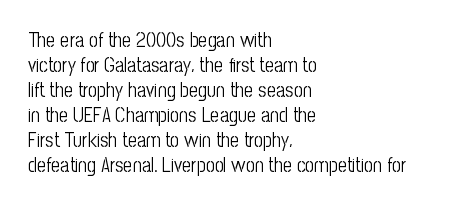
Q: Is the text bold? A: No.
Q: Is the text italic (slanted)? A: No, it is upright.
Q: Is the text underlined? A: No.
Q: How is the paragraph aligned? A: Left-aligned.
Q: Is the spacing between letters normal or unusually wide? A: Normal.
Q: Is the spacing between lines tight, normal or loose? A: Normal.
